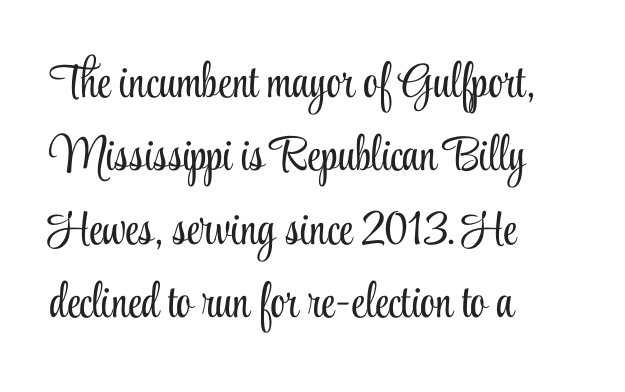
Q: Is the text bold? A: No.
Q: Is the text italic (slanted)? A: Yes.
Q: Is the typeface a serif or a sans-serif typeface? A: Serif.
Q: Is the text underlined? A: No.
Q: How is the paragraph aligned? A: Left-aligned.
Q: Is the spacing between letters normal or unusually wide? A: Normal.
Q: Is the spacing between lines tight, normal or loose? A: Normal.
Q: Width (condensed, normal, or wide)? A: Condensed.
Q: Stroke contrast? A: Low.
Q: x-height? A: Small.
Q: Monospaced? A: No.
